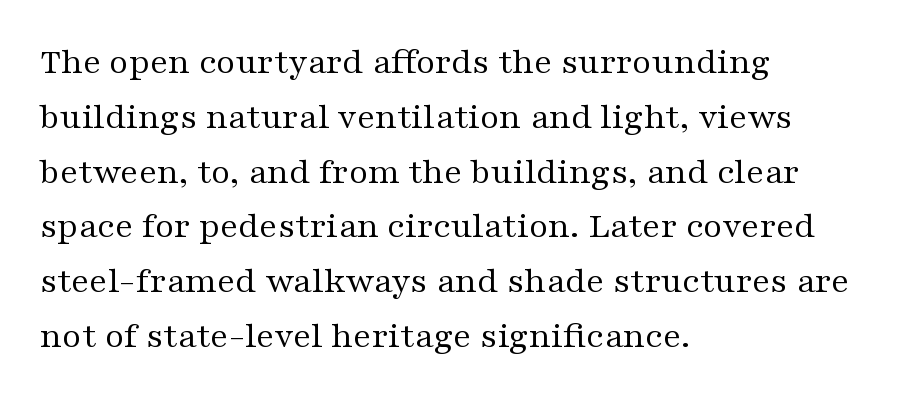
Q: Is the text bold? A: No.
Q: Is the text italic (slanted)? A: No, it is upright.
Q: Is the typeface a serif or a sans-serif typeface? A: Serif.
Q: Is the text underlined? A: No.
Q: How is the paragraph aligned? A: Left-aligned.
Q: Is the spacing between letters normal or unusually wide? A: Normal.
Q: Is the spacing between lines tight, normal or loose? A: Normal.
Q: Width (condensed, normal, or wide)? A: Wide.
Q: Stroke contrast? A: Medium.
Q: x-height? A: Medium.
Q: Monospaced? A: No.
